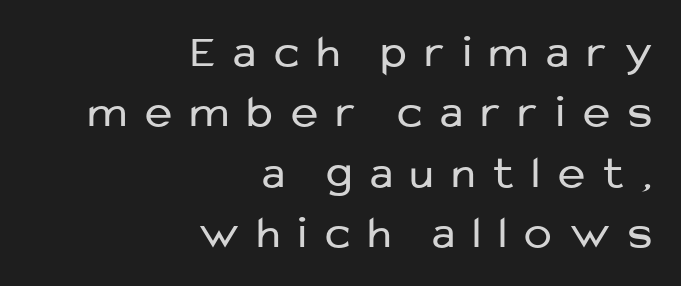
The image shows 46 px regular-weight sans-serif type, upright; set right-aligned, normal line spacing (1.31x), unusually wide letter spacing (+0.4 em), not underlined; low stroke contrast and a medium x-height.
